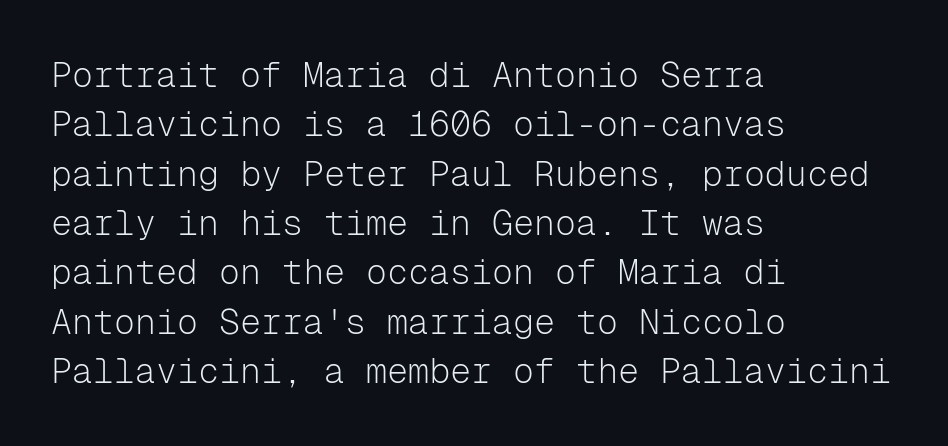
Looks like terminal output: every glyph gets an equal slot. The foot of each line stays bare and open. Unbolded letterforms with no extra heft. The text block is weighted toward the left margin, trailing off unevenly rightward. Typographically, this falls in the sans-serif category.
